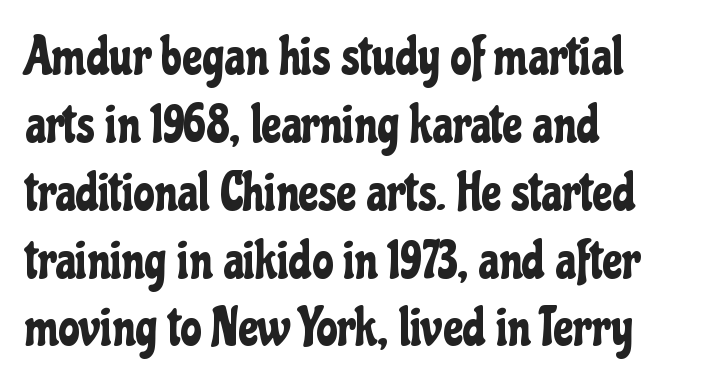
Q: Is the text italic (slanted)? A: No, it is upright.
Q: Is the typeface a serif or a sans-serif typeface? A: Sans-serif.
Q: Is the text underlined? A: No.
Q: How is the paragraph aligned? A: Left-aligned.
Q: Is the spacing between letters normal or unusually wide? A: Normal.
Q: Is the spacing between lines tight, normal or loose? A: Normal.
Q: Width (condensed, normal, or wide)? A: Condensed.
Q: Stroke contrast? A: Low.
Q: x-height? A: Medium.
Q: Monospaced? A: No.
